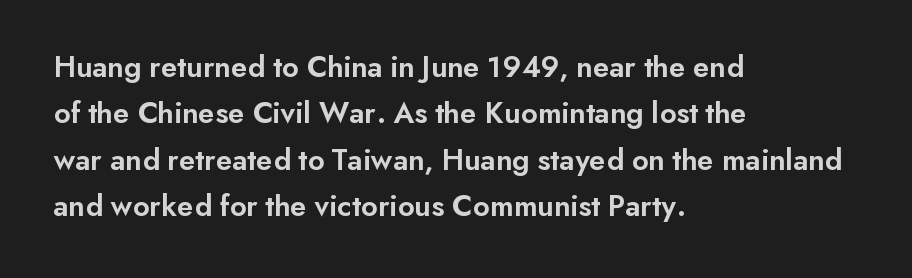
A clean baseline with only descenders dipping below it. Left-aligned paragraph, ragged on the right. Rows of type keep a routine distance in the vertical direction. Here the designer chose a conventional face with non-uniform glyph widths. Look at the tracking — it's just the regular setting, nothing added.
